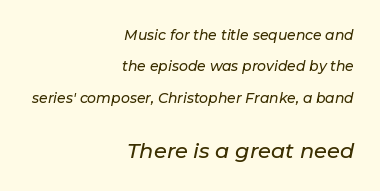
The image shows 21 px text type, italic (leaning right); set right-aligned, loose line spacing (2.25x), normal letter spacing, not underlined; the second (bottom) block is 1.5x larger.
